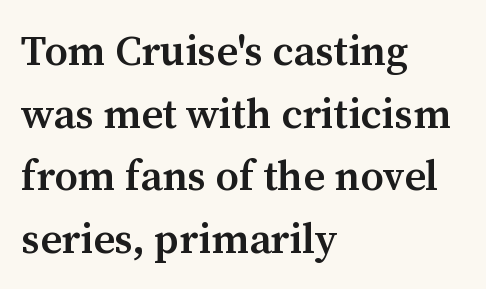
The image shows 42 px semibold serif type, upright; set left-aligned, normal line spacing (1.49x), normal letter spacing, not underlined; medium stroke contrast and a medium x-height.
